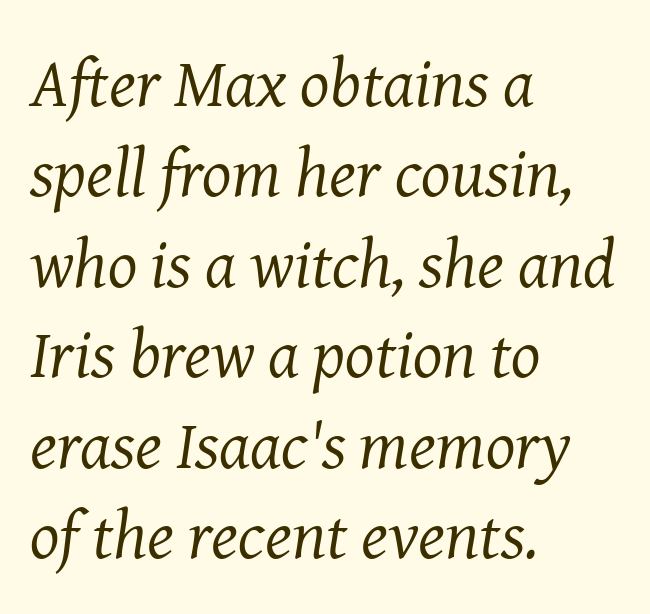
Q: Is the text bold? A: No.
Q: Is the text italic (slanted)? A: Yes, it leans right by about 8 degrees.
Q: Is the typeface a serif or a sans-serif typeface? A: Serif.
Q: Is the text underlined? A: No.
Q: How is the paragraph aligned? A: Left-aligned.
Q: Is the spacing between letters normal or unusually wide? A: Normal.
Q: Is the spacing between lines tight, normal or loose? A: Normal.
Q: Width (condensed, normal, or wide)? A: Normal.
Q: Stroke contrast? A: Medium.
Q: x-height? A: Medium.
Q: Monospaced? A: No.
